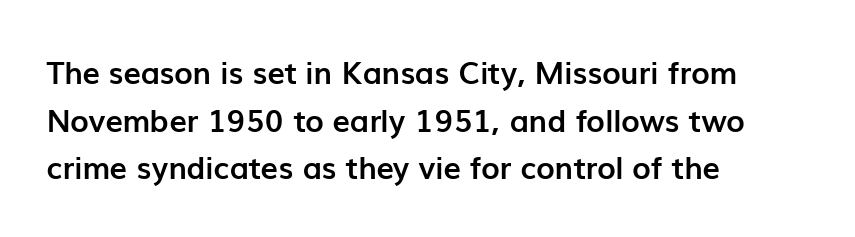
{"serif": "no", "italic": "no", "bold": "yes", "weight": "semibold", "width": "normal", "stroke_contrast": "low", "x_height": "medium", "monospaced": "no", "underline": "no", "align": "left", "line_spacing": "normal", "line_spacing_ratio": 1.54, "letter_spacing": "normal", "letter_spacing_em": 0.0, "glyph_px": 31}
